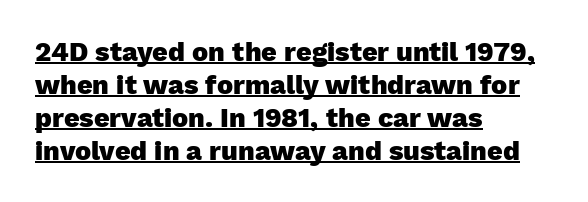
Q: Is the text bold? A: Yes.
Q: Is the text italic (slanted)? A: No, it is upright.
Q: Is the text underlined? A: Yes.
Q: How is the paragraph aligned? A: Left-aligned.
Q: Is the spacing between letters normal or unusually wide? A: Normal.
